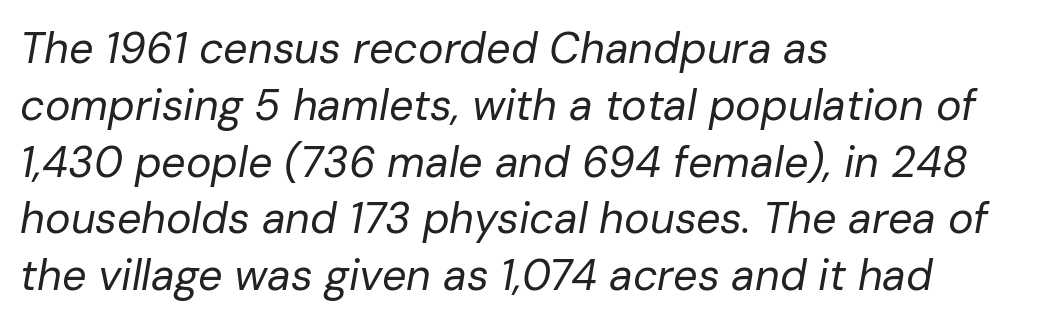
Nobody drew a line under any word here. Looks like regular typesetting: each glyph gets only the width it needs. A typesetter would mark this as italic. The characters are drawn with everyday or finer stroke widths.
